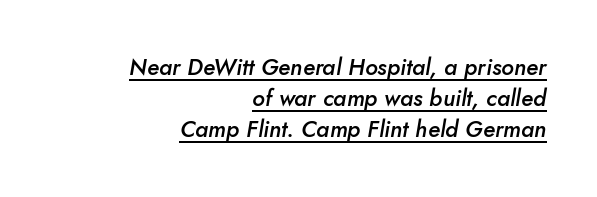
The glyphs have the mass of a demibold cut, below bold. Whoever set this chose a conventional vertical rhythm. These lines were composed using italics. The gaps between neighbouring characters are ordinary and unremarkable. The string is rendered with underlining switched on.
